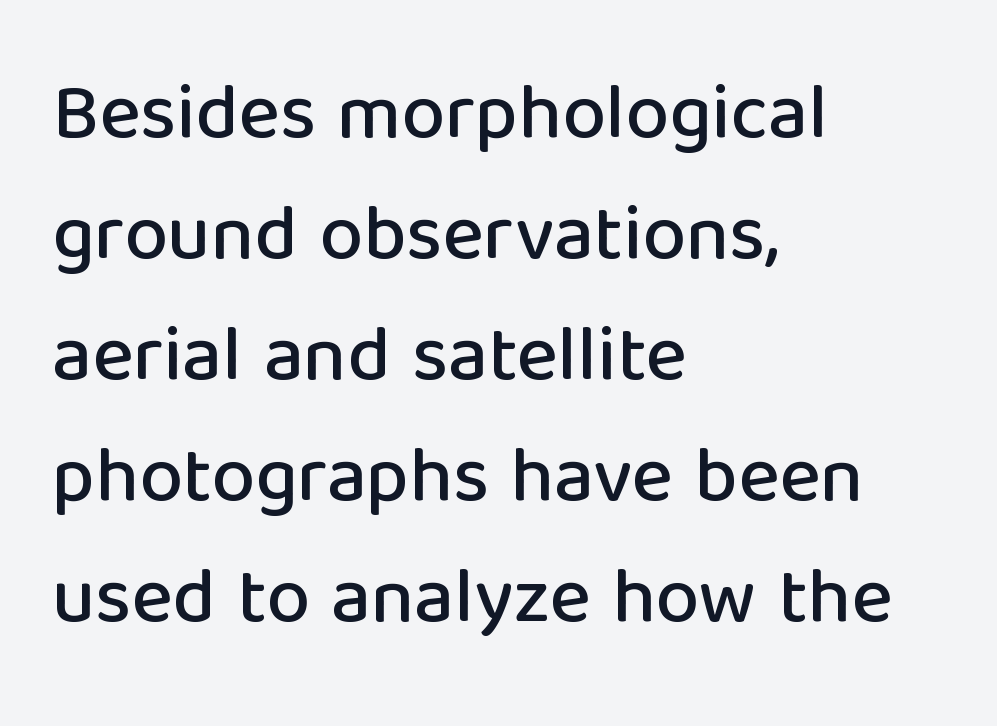
These lines are rendered in a variable-pitch font. Where is the straight margin? On the left. These lines were composed using upright roman letters. This rendering employs a face without finishing strokes, i.e., a sans-serif. The rows are spaced the way most documents space them.
